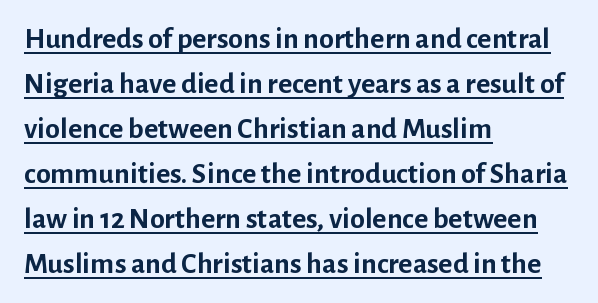
The image shows 30 px semibold sans-serif type, upright; set left-aligned, normal line spacing (1.5x), normal letter spacing, underlined; low stroke contrast and a medium x-height.
